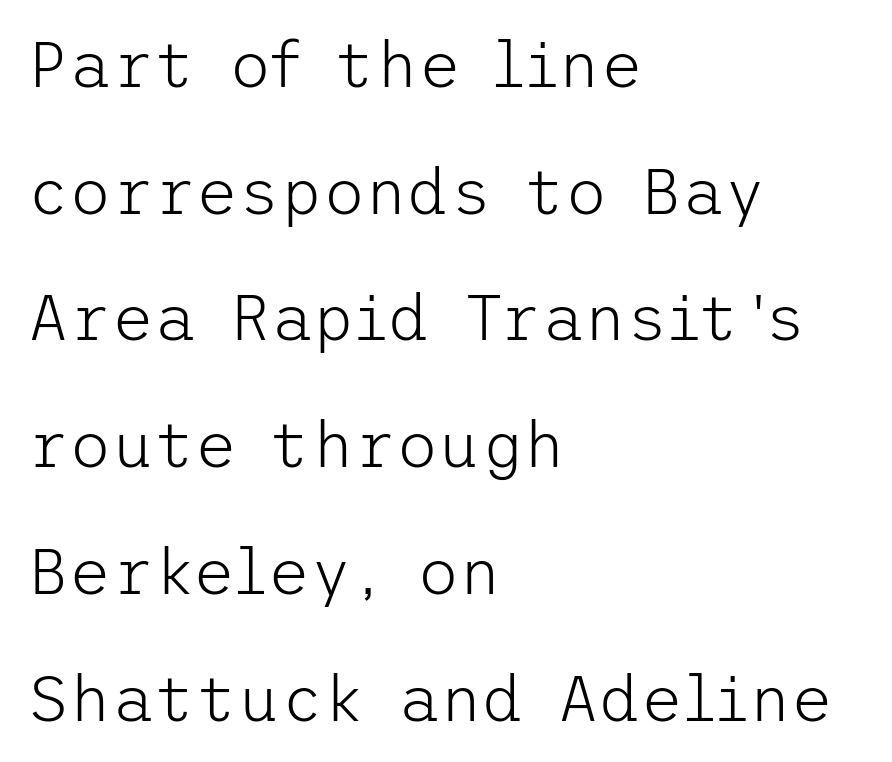
{"serif": "no", "italic": "no", "bold": "no", "weight": "light", "width": "normal", "stroke_contrast": "low", "x_height": "medium", "underline": "no", "align": "left", "line_spacing": "loose", "line_spacing_ratio": 1.95, "letter_spacing": "normal", "letter_spacing_em": 0.0, "glyph_px": 65}
